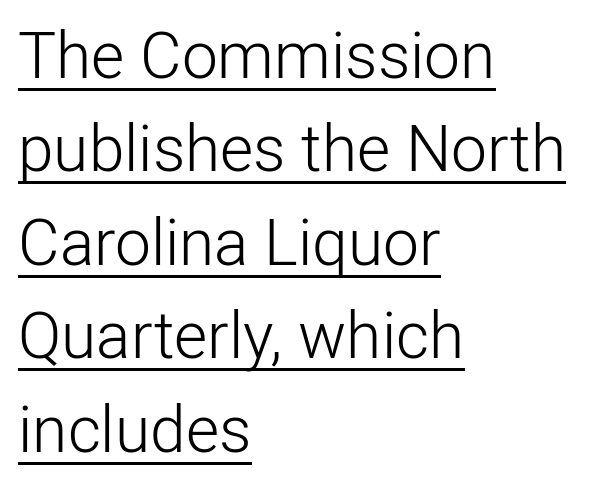
{"serif": "no", "italic": "no", "bold": "no", "weight": "light", "width": "normal", "stroke_contrast": "low", "x_height": "medium", "monospaced": "no", "underline": "yes", "align": "left", "line_spacing": "normal", "line_spacing_ratio": 1.46, "letter_spacing": "normal", "letter_spacing_em": 0.0, "glyph_px": 64}
